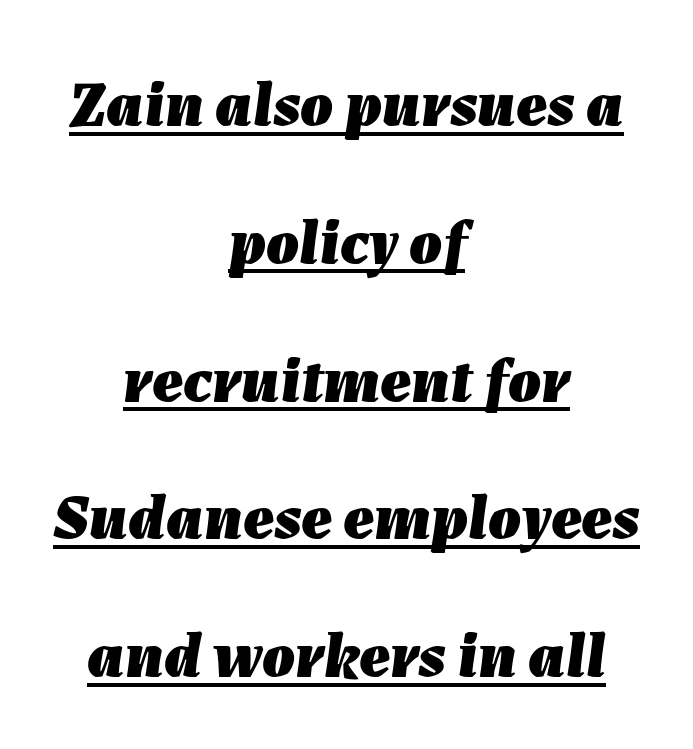
Q: Is the text bold? A: Yes.
Q: Is the text italic (slanted)? A: Yes, it leans right by about 7 degrees.
Q: Is the text underlined? A: Yes.
Q: How is the paragraph aligned? A: Centered.
Q: Is the spacing between letters normal or unusually wide? A: Normal.
Q: Is the spacing between lines tight, normal or loose? A: Loose.
Q: Width (condensed, normal, or wide)? A: Normal.
Q: Stroke contrast? A: Low.
Q: x-height? A: Medium.
Q: Monospaced? A: No.
